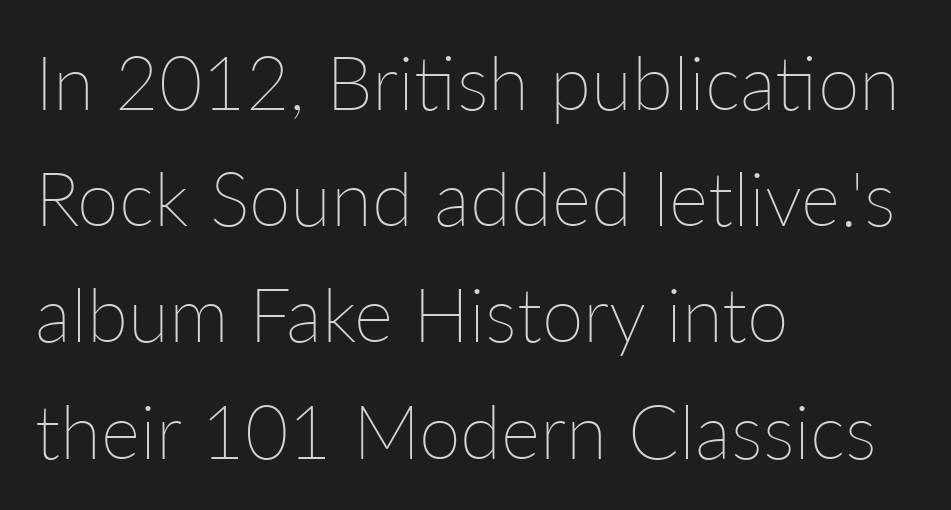
The image shows 75 px thin type, upright; set left-aligned, normal line spacing (1.55x), normal letter spacing, not underlined; low stroke contrast and a medium x-height.
